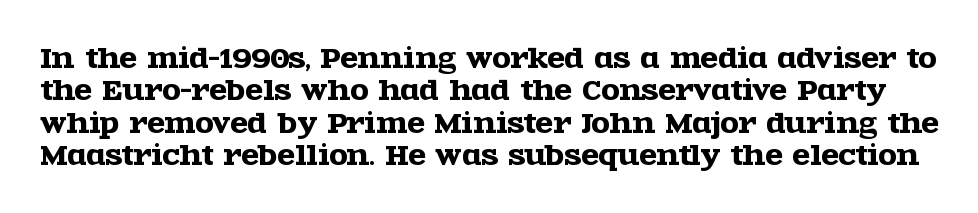
{"italic": "no", "underline": "no", "line_spacing": "normal", "line_spacing_ratio": 1.25, "letter_spacing": "normal", "letter_spacing_em": 0.0, "glyph_px": 26}
